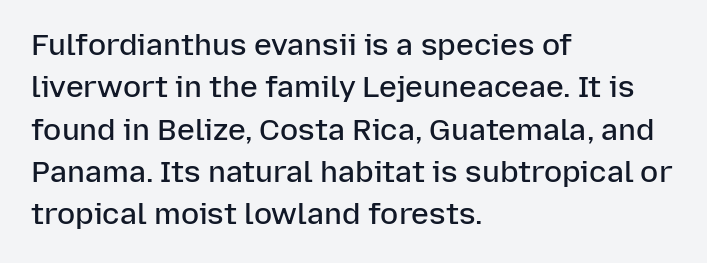
{"serif": "no", "italic": "no", "bold": "semi", "weight": "semibold", "width": "normal", "stroke_contrast": "low", "x_height": "medium", "monospaced": "no", "underline": "no", "align": "left", "line_spacing": "normal", "line_spacing_ratio": 1.41, "letter_spacing": "normal", "letter_spacing_em": 0.0, "glyph_px": 30}
